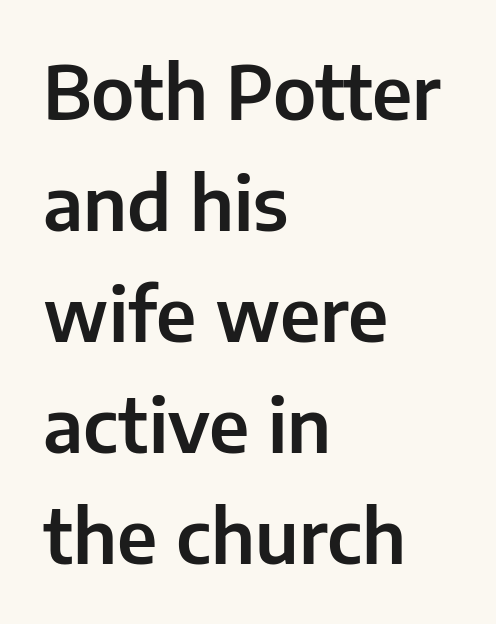
{"serif": "no", "italic": "no", "width": "normal", "stroke_contrast": "low", "x_height": "medium", "monospaced": "no", "underline": "no", "align": "left", "line_spacing": "normal", "line_spacing_ratio": 1.5, "letter_spacing": "normal", "letter_spacing_em": 0.0, "glyph_px": 74}
